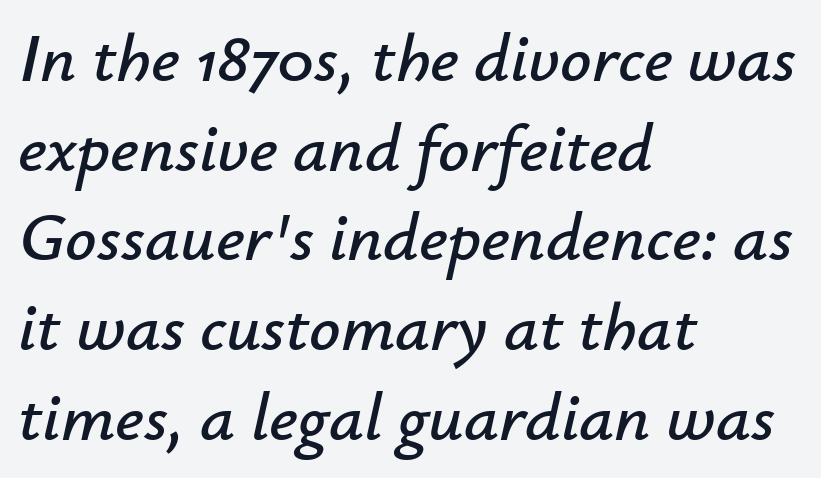
Q: Is the text italic (slanted)? A: Yes, it leans right by about 12 degrees.
Q: Is the text underlined? A: No.
Q: How is the paragraph aligned? A: Left-aligned.
Q: Is the spacing between letters normal or unusually wide? A: Normal.
Q: Is the spacing between lines tight, normal or loose? A: Normal.
Q: Width (condensed, normal, or wide)? A: Normal.
Q: Stroke contrast? A: Low.
Q: x-height? A: Small.
Q: Monospaced? A: No.
